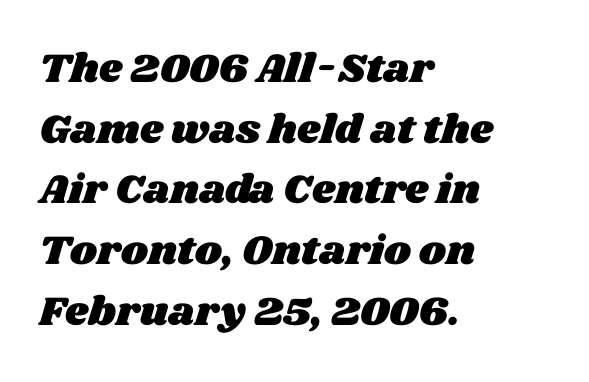
Q: Is the text underlined? A: No.
Q: How is the paragraph aligned? A: Left-aligned.
Q: Is the spacing between letters normal or unusually wide? A: Normal.
Q: Is the spacing between lines tight, normal or loose? A: Normal.
Q: Width (condensed, normal, or wide)? A: Wide.
Q: Stroke contrast? A: Medium.
Q: x-height? A: Large.
Q: Monospaced? A: No.
